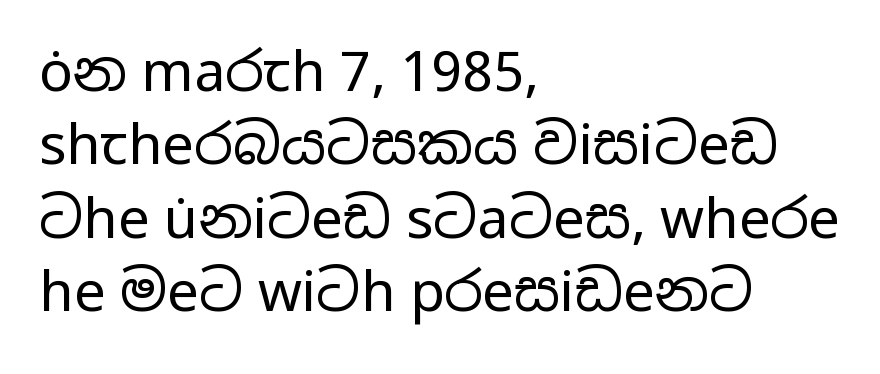
Q: Is the text bold? A: No.
Q: Is the text italic (slanted)? A: No, it is upright.
Q: Is the typeface a serif or a sans-serif typeface? A: Sans-serif.
Q: Is the text underlined? A: No.
Q: How is the paragraph aligned? A: Left-aligned.
Q: Is the spacing between letters normal or unusually wide? A: Normal.
Q: Is the spacing between lines tight, normal or loose? A: Normal.
Q: Width (condensed, normal, or wide)? A: Wide.
Q: Stroke contrast? A: Low.
Q: x-height? A: Medium.
Q: Monospaced? A: No.
